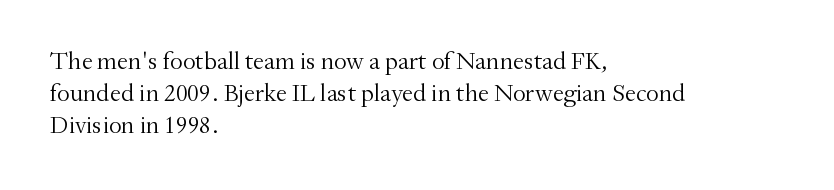
Q: Is the text bold? A: No.
Q: Is the text italic (slanted)? A: No, it is upright.
Q: Is the text underlined? A: No.
Q: How is the paragraph aligned? A: Left-aligned.
Q: Is the spacing between letters normal or unusually wide? A: Normal.
Q: Is the spacing between lines tight, normal or loose? A: Normal.
